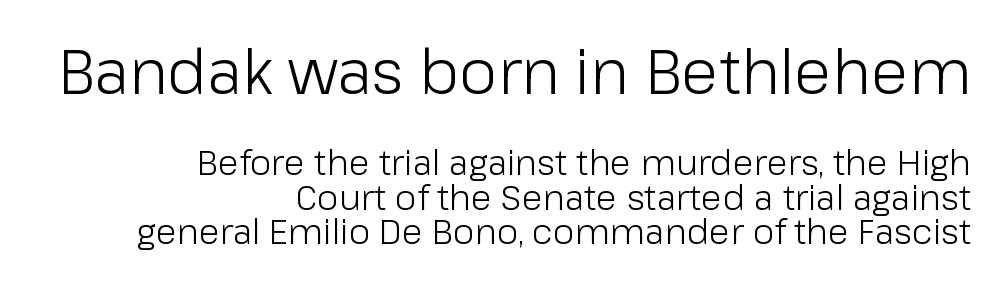
{"serif": "no", "italic": "no", "bold": "no", "weight": "light", "width": "normal", "stroke_contrast": "low", "x_height": "medium", "monospaced": "no", "underline": "no", "align": "right", "line_spacing": "tight", "line_spacing_ratio": 0.98, "letter_spacing": "normal", "letter_spacing_em": 0.0, "larger_block": "first", "size_ratio": 1.77, "glyph_px": 62}
